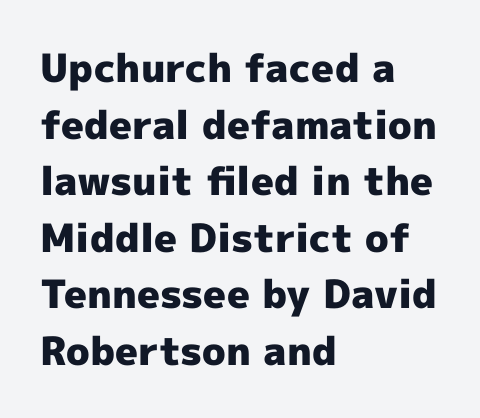
The image shows 39 px heavy sans-serif type, upright; set left-aligned, normal line spacing (1.45x), normal letter spacing, not underlined; a medium x-height.
